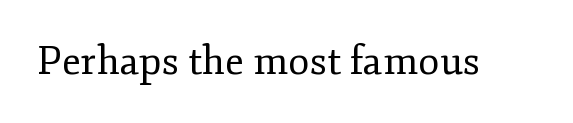
Tall strokes in this sample are plumb rather than angled. Honestly, the letter spacing is just normal — you wouldn't notice it. No heavy texture on the line: the type isn't bold. Each letter keeps its own natural width here, so spacing adapts to shape. These lines are composed in type with serifs.
